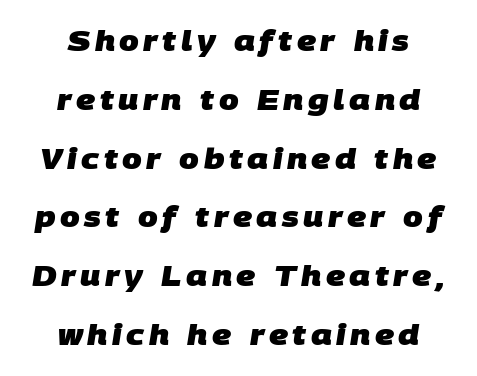
Q: Is the text bold? A: Yes.
Q: Is the typeface a serif or a sans-serif typeface? A: Sans-serif.
Q: Is the text underlined? A: No.
Q: How is the paragraph aligned? A: Centered.
Q: Is the spacing between lines tight, normal or loose? A: Loose.
Q: Width (condensed, normal, or wide)? A: Normal.
Q: Stroke contrast? A: Low.
Q: x-height? A: Large.
Q: Monospaced? A: No.
